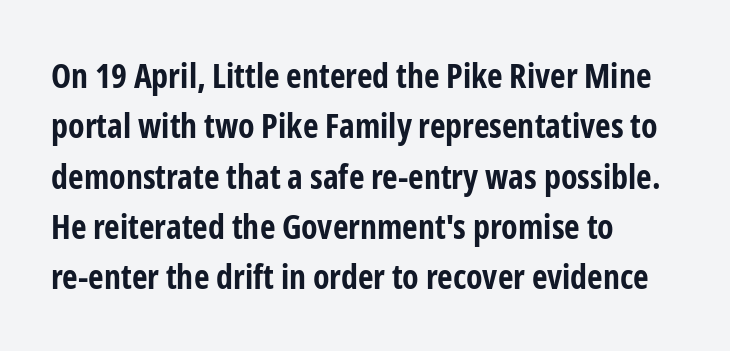
The tracking reads as untouched default to a designer's eye. If you drew a line through each stem, it would be perfectly vertical. Rule under the text: the space is simply empty. The lines in this sample share a left origin and differ only in where they stop. Does the type have serifs? No, each stem ends abruptly. The rendering uses natural spacing where letterforms have individual widths.
